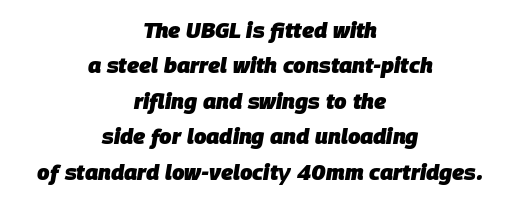
Q: Is the text bold? A: Yes.
Q: Is the text italic (slanted)? A: Yes, it leans right by about 9 degrees.
Q: Is the text underlined? A: No.
Q: How is the paragraph aligned? A: Centered.
Q: Is the spacing between letters normal or unusually wide? A: Normal.
Q: Is the spacing between lines tight, normal or loose? A: Normal.
